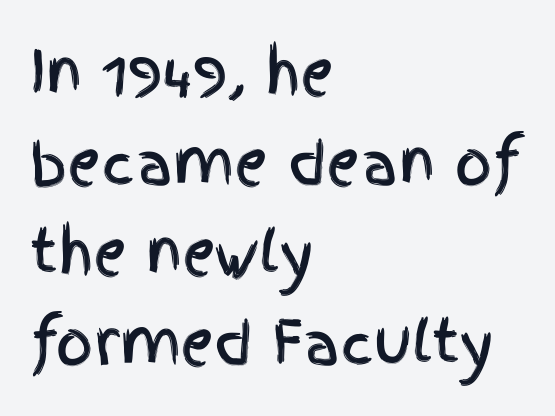
Q: Is the text italic (slanted)? A: No, it is upright.
Q: Is the typeface a serif or a sans-serif typeface? A: Sans-serif.
Q: Is the text underlined? A: No.
Q: How is the paragraph aligned? A: Left-aligned.
Q: Is the spacing between letters normal or unusually wide? A: Normal.
Q: Is the spacing between lines tight, normal or loose? A: Normal.
Q: Width (condensed, normal, or wide)? A: Condensed.
Q: x-height? A: Large.
Q: Monospaced? A: No.
